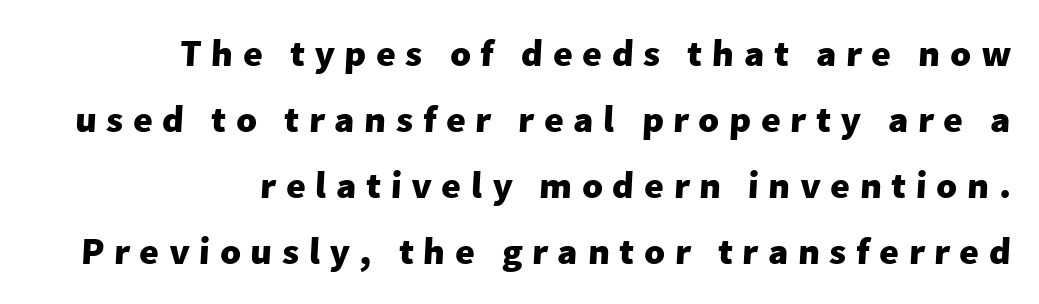
Q: Is the text bold? A: Yes.
Q: Is the typeface a serif or a sans-serif typeface? A: Sans-serif.
Q: Is the text underlined? A: No.
Q: How is the paragraph aligned? A: Right-aligned.
Q: Is the spacing between letters normal or unusually wide? A: Unusually wide.
Q: Width (condensed, normal, or wide)? A: Normal.
Q: Stroke contrast? A: Low.
Q: x-height? A: Medium.
Q: Monospaced? A: No.
